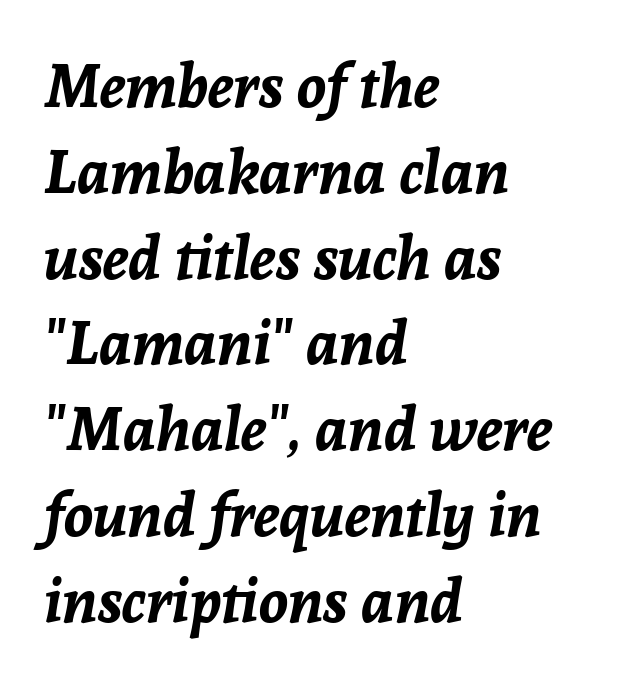
{"italic": "yes", "lean": "right", "slant_degrees": 8, "bold": "yes", "weight": "bold", "width": "normal", "stroke_contrast": "low", "x_height": "medium", "monospaced": "no", "underline": "no", "align": "left", "line_spacing": "normal", "line_spacing_ratio": 1.43, "letter_spacing": "normal", "letter_spacing_em": 0.0, "glyph_px": 60}
